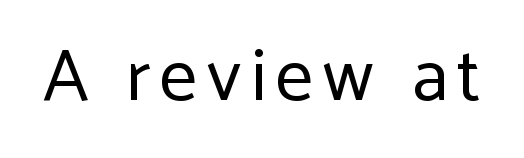
Q: Is the text bold? A: No.
Q: Is the text italic (slanted)? A: No, it is upright.
Q: Is the typeface a serif or a sans-serif typeface? A: Sans-serif.
Q: Is the text underlined? A: No.
Q: Width (condensed, normal, or wide)? A: Normal.
Q: Stroke contrast? A: Low.
Q: x-height? A: Medium.
Q: Monospaced? A: No.
